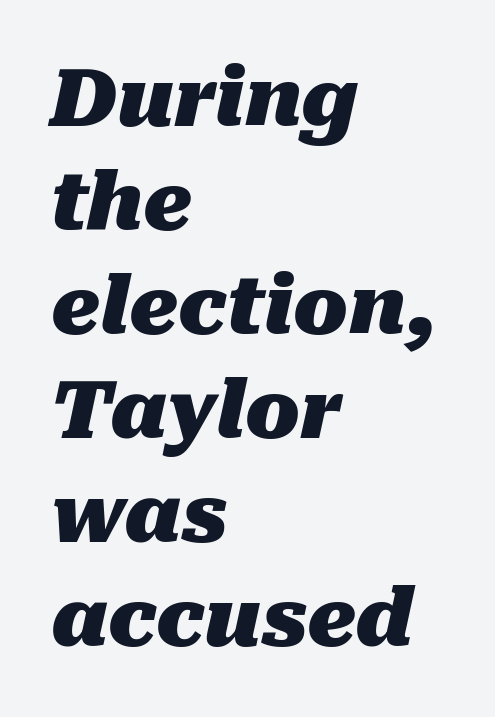
Q: Is the text bold? A: Yes.
Q: Is the text italic (slanted)? A: Yes, it leans right by about 10 degrees.
Q: Is the text underlined? A: No.
Q: How is the paragraph aligned? A: Left-aligned.
Q: Is the spacing between letters normal or unusually wide? A: Normal.
Q: Is the spacing between lines tight, normal or loose? A: Normal.
Q: Width (condensed, normal, or wide)? A: Normal.
Q: Stroke contrast? A: Medium.
Q: x-height? A: Medium.
Q: Monospaced? A: No.
